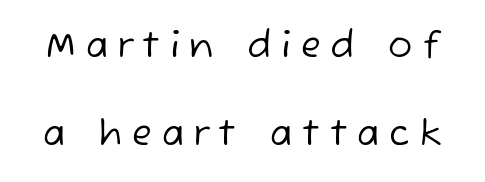
Reading down the column, the eye jumps a long way to each next line. Does extra space separate the letters? Yes, quite a lot of it. Examine the stroke ends and you'll find no serifs. The glyphs are unaccompanied by any horizontal stroke below them. These glyphs show unthickened strokes, regular width or finer.
